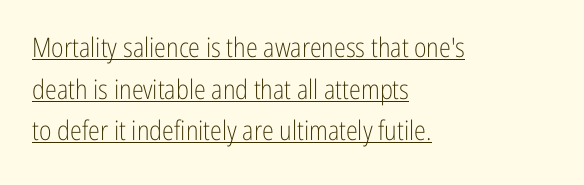
The image shows 27 px text type, upright; set left-aligned, normal line spacing (1.54x), normal letter spacing, underlined.
